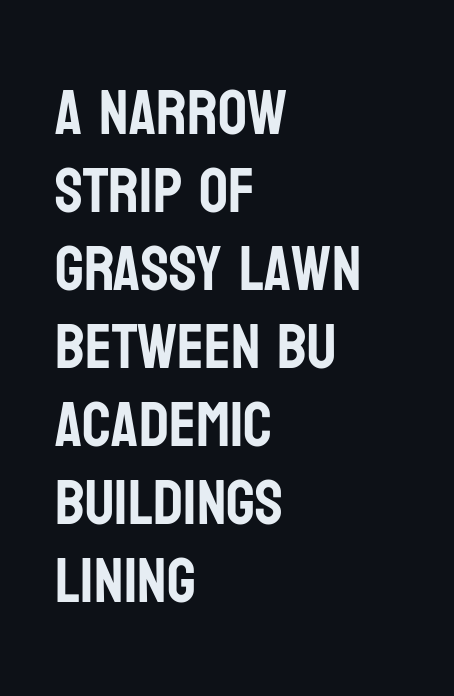
The image shows 64 px condensed sans-serif type, upright; set left-aligned, line spacing 1.22x, normal letter spacing, not underlined; low stroke contrast and a large x-height.
